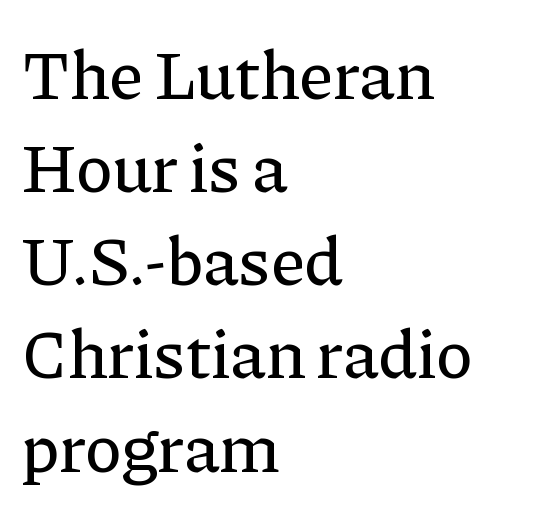
Every row of glyphs begins at an identical x-position on the left. Examine the stroke ends and you'll spot serifs. The line-height multiplier appears to be the usual default. Clear beneath every line of the passage. The letters stand straight up with perfectly vertical stems.
